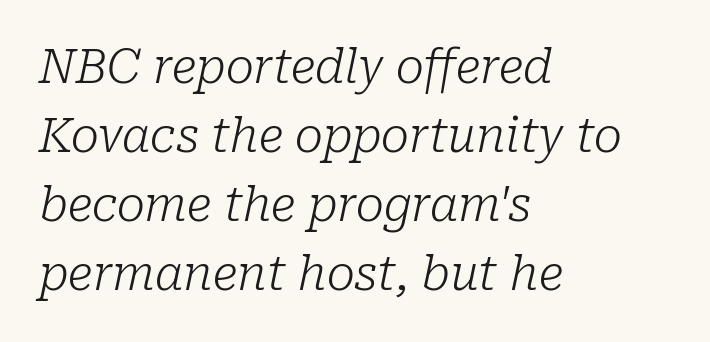
The image shows 47 px light serif type, italic (leaning right); set left-aligned, normal line spacing (1.47x), normal letter spacing, not underlined; low stroke contrast and a medium x-height.
